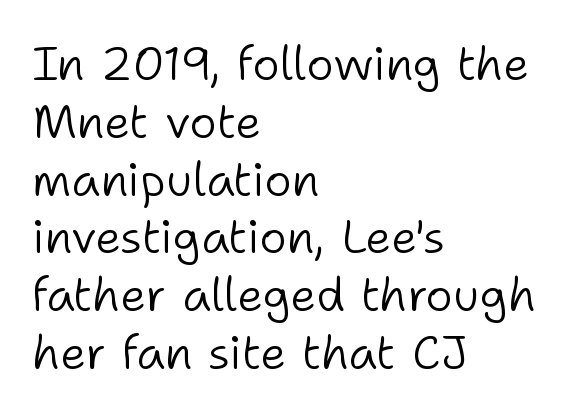
Q: Is the text bold? A: No.
Q: Is the text italic (slanted)? A: No, it is upright.
Q: Is the typeface a serif or a sans-serif typeface? A: Sans-serif.
Q: Is the text underlined? A: No.
Q: How is the paragraph aligned? A: Left-aligned.
Q: Is the spacing between letters normal or unusually wide? A: Normal.
Q: Width (condensed, normal, or wide)? A: Normal.
Q: Stroke contrast? A: Low.
Q: x-height? A: Medium.
Q: Monospaced? A: No.
